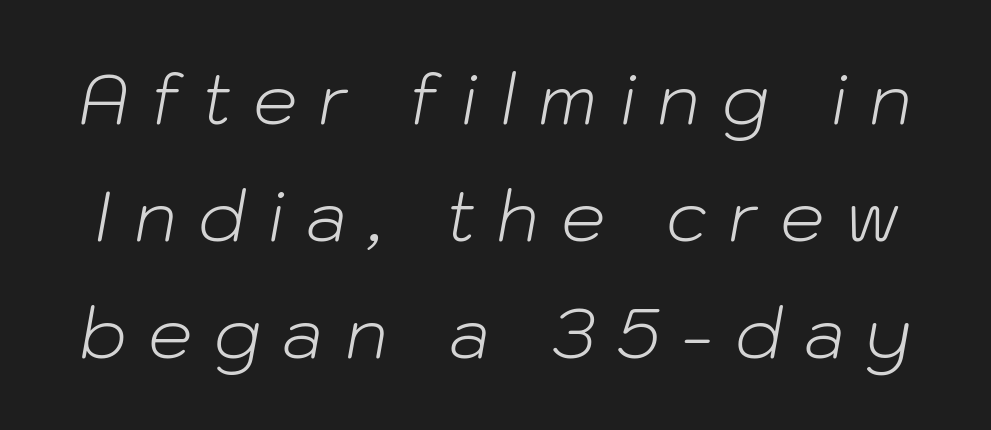
Q: Is the text bold? A: No.
Q: Is the text italic (slanted)? A: Yes, it leans right by about 10 degrees.
Q: Is the text underlined? A: No.
Q: Is the spacing between letters normal or unusually wide? A: Unusually wide.
Q: Is the spacing between lines tight, normal or loose? A: Normal.
Q: Width (condensed, normal, or wide)? A: Normal.
Q: Stroke contrast? A: Low.
Q: x-height? A: Medium.
Q: Monospaced? A: No.
